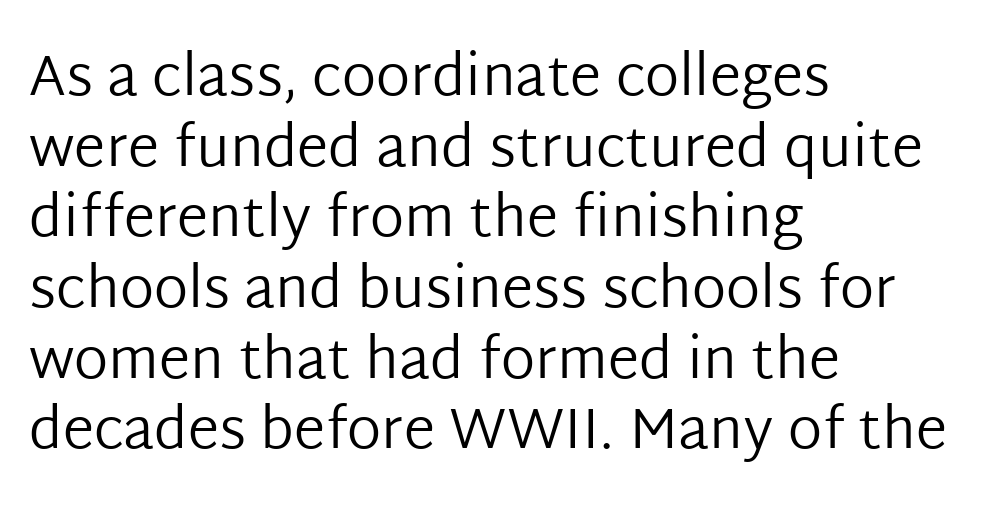
{"serif": "no", "italic": "no", "bold": "no", "weight": "regular", "width": "normal", "stroke_contrast": "low", "x_height": "medium", "monospaced": "no", "underline": "no", "align": "left", "line_spacing_ratio": 1.24, "letter_spacing": "normal", "letter_spacing_em": 0.0, "glyph_px": 57}
